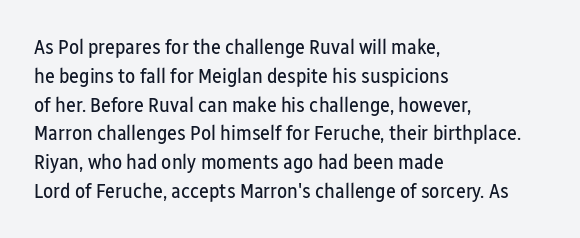
The image shows 21 px text type, upright; set left-aligned, normal line spacing (1.37x), normal letter spacing, not underlined.
